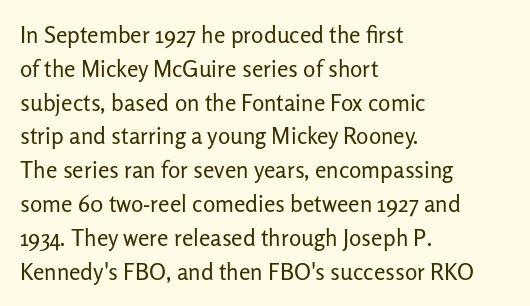
The image shows 23 px text type, upright; set left-aligned, normal line spacing (1.47x), normal letter spacing, not underlined.
